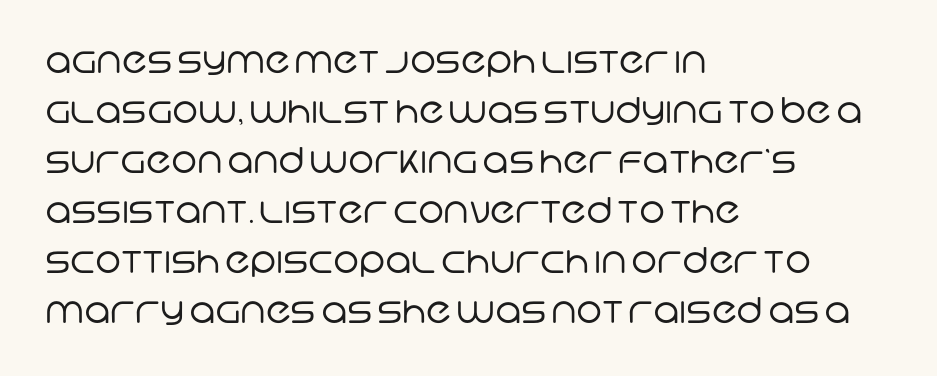
Q: Is the text bold? A: No.
Q: Is the typeface a serif or a sans-serif typeface? A: Sans-serif.
Q: Is the text underlined? A: No.
Q: How is the paragraph aligned? A: Left-aligned.
Q: Is the spacing between letters normal or unusually wide? A: Normal.
Q: Is the spacing between lines tight, normal or loose? A: Normal.
Q: Width (condensed, normal, or wide)? A: Normal.
Q: Stroke contrast? A: Low.
Q: x-height? A: Large.
Q: Monospaced? A: No.
